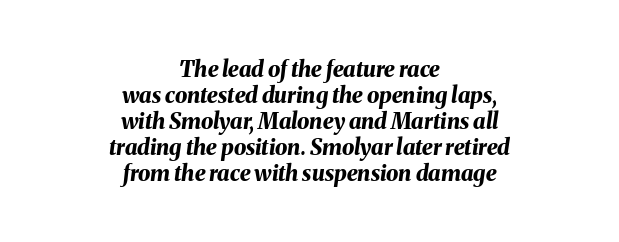
Notice how the stems are inclined rather than vertical — that's the hallmark of italics. The passage shown has conventional tracking throughout. If you folded the block vertically in half, each line would mirror itself in length. These words are printed bold, with thick strokes throughout.
